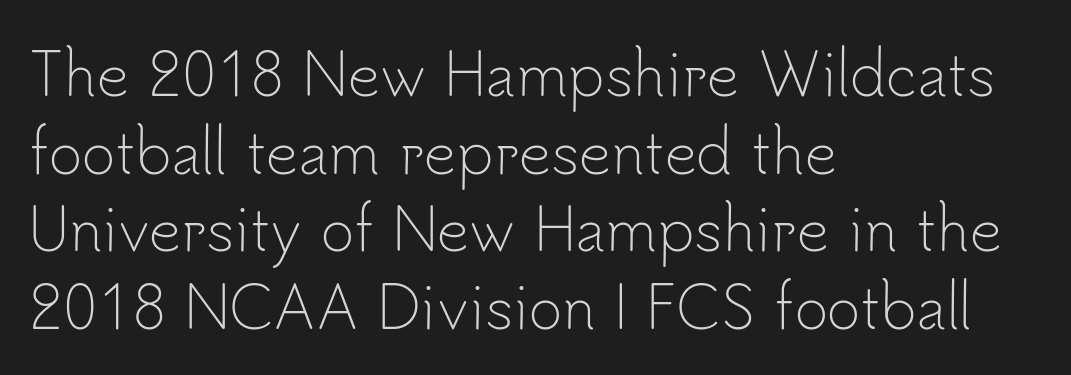
The image shows 57 px light sans-serif type, upright; set left-aligned, normal line spacing (1.36x), normal letter spacing, not underlined; low stroke contrast and a small x-height.
